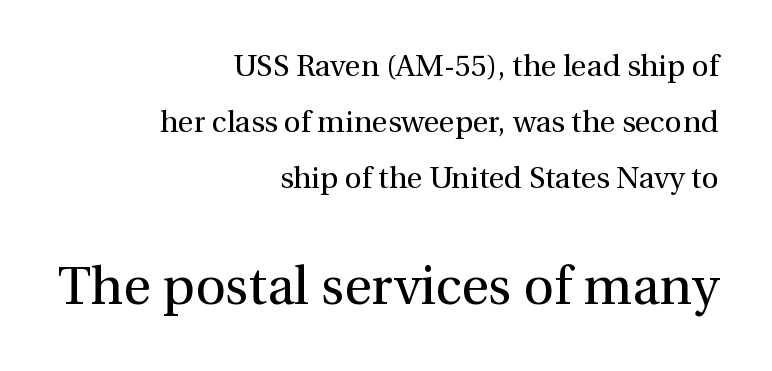
{"serif": "yes", "italic": "no", "bold": "no", "weight": "regular", "width": "normal", "stroke_contrast": "medium", "x_height": "medium", "monospaced": "no", "underline": "no", "align": "right", "line_spacing_ratio": 1.87, "letter_spacing": "normal", "letter_spacing_em": 0.0, "larger_block": "second", "size_ratio": 1.77, "glyph_px": 53}
